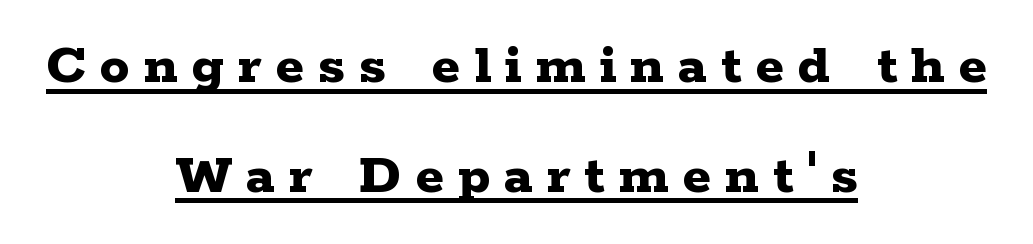
{"serif": "yes", "italic": "no", "bold": "yes", "weight": "bold", "width": "wide", "stroke_contrast": "low", "x_height": "medium", "monospaced": "no", "underline": "yes", "align": "center", "line_spacing_ratio": 1.86, "letter_spacing": "wide", "letter_spacing_em": 0.24, "glyph_px": 59}
